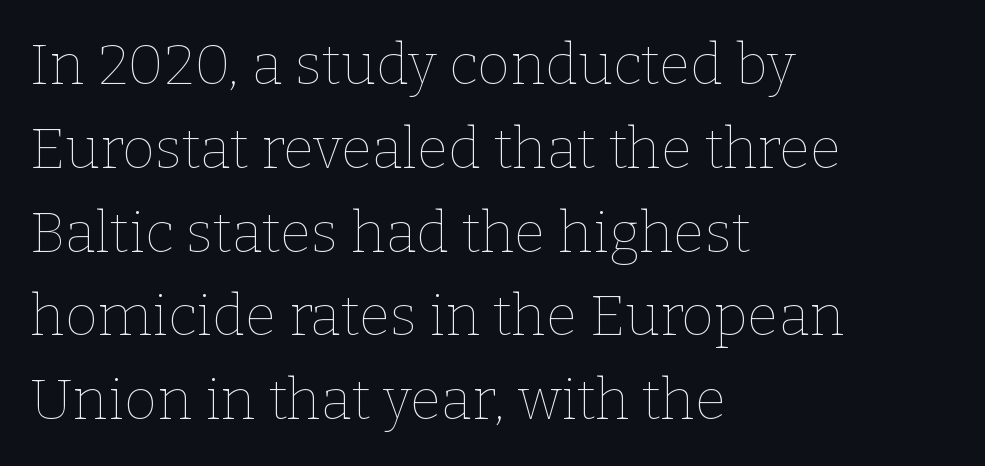
Q: Is the text bold? A: No.
Q: Is the text italic (slanted)? A: No, it is upright.
Q: Is the text underlined? A: No.
Q: How is the paragraph aligned? A: Left-aligned.
Q: Is the spacing between letters normal or unusually wide? A: Normal.
Q: Is the spacing between lines tight, normal or loose? A: Normal.
Q: Width (condensed, normal, or wide)? A: Normal.
Q: Stroke contrast? A: Low.
Q: x-height? A: Medium.
Q: Monospaced? A: No.
